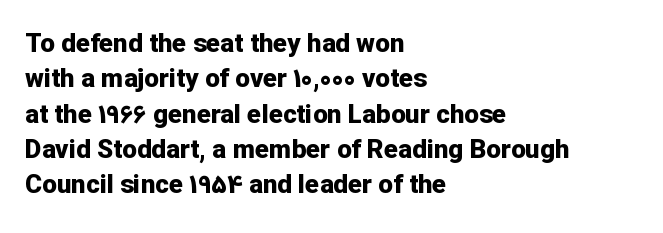
The image shows 26 px bold type, upright; set left-aligned, normal line spacing (1.36x), normal letter spacing, not underlined.
